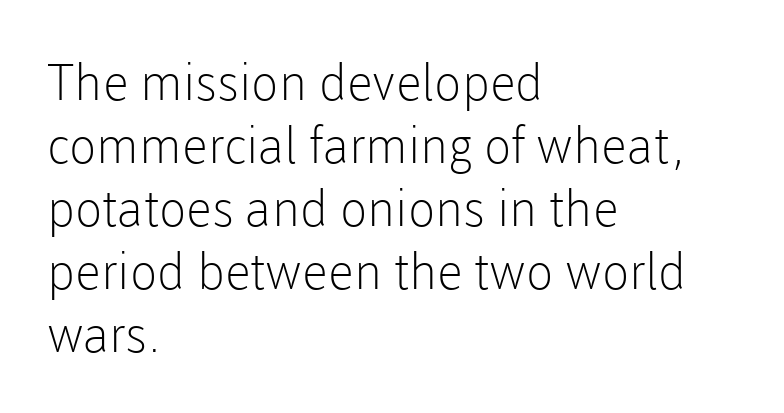
Q: Is the text bold? A: No.
Q: Is the text italic (slanted)? A: No, it is upright.
Q: Is the typeface a serif or a sans-serif typeface? A: Sans-serif.
Q: Is the text underlined? A: No.
Q: How is the paragraph aligned? A: Left-aligned.
Q: Is the spacing between letters normal or unusually wide? A: Normal.
Q: Is the spacing between lines tight, normal or loose? A: Normal.
Q: Width (condensed, normal, or wide)? A: Normal.
Q: Stroke contrast? A: Low.
Q: x-height? A: Medium.
Q: Monospaced? A: No.
